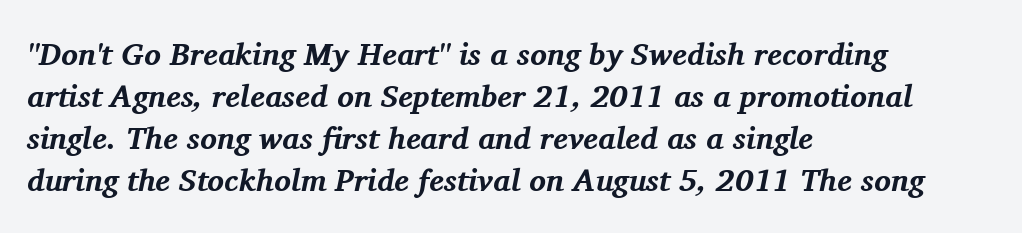
Q: Is the text bold? A: Yes.
Q: Is the text italic (slanted)? A: Yes, it leans right by about 11 degrees.
Q: Is the typeface a serif or a sans-serif typeface? A: Serif.
Q: Is the text underlined? A: No.
Q: How is the paragraph aligned? A: Left-aligned.
Q: Is the spacing between letters normal or unusually wide? A: Normal.
Q: Is the spacing between lines tight, normal or loose? A: Normal.
Q: Width (condensed, normal, or wide)? A: Normal.
Q: Stroke contrast? A: Medium.
Q: x-height? A: Medium.
Q: Monospaced? A: No.
